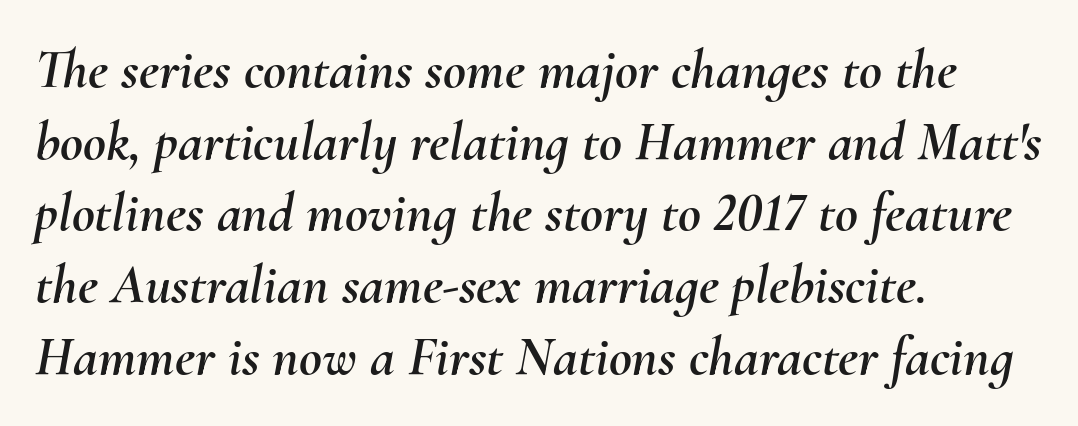
The image shows 56 px text type, italic (leaning right); set left-aligned, normal line spacing (1.28x), normal letter spacing, not underlined; medium stroke contrast and a small x-height.
